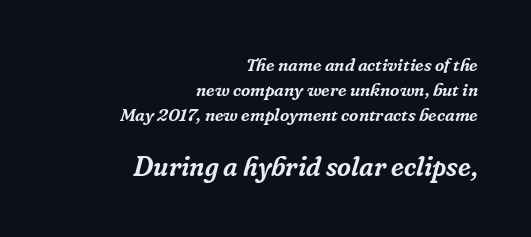
Any mark beneath the type? The region is blank. Is the lower block the larger one? Yes — the lower block carries the bigger type. Evenly set lines give the paragraph a standard silhouette. The ragged edge is on the left, which tells us the setting is flush right. The typography opts for an oblique posture over an upright one. There is no visible air inserted between adjacent glyphs.
